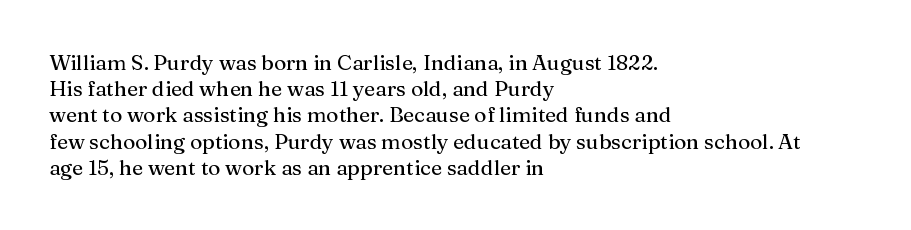
The image shows 21 px text type, upright; set left-aligned, normal line spacing (1.25x), normal letter spacing, not underlined.
